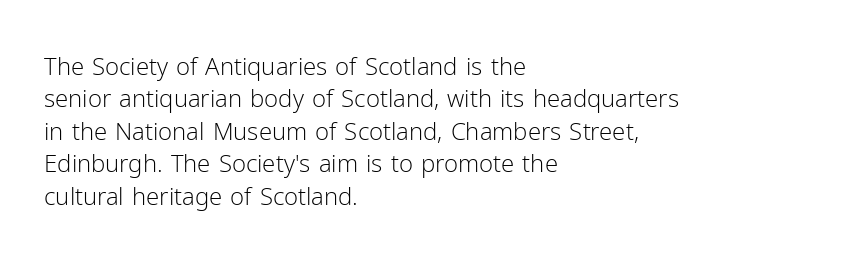
The image shows 24 px text type, upright; set left-aligned, normal line spacing (1.35x), normal letter spacing, not underlined.
